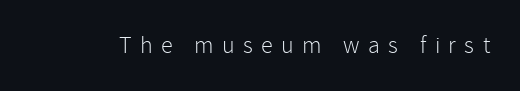
The lettering holds an erect, upright posture throughout. The tracking jumps out immediately: characters are airy and widely separated. Counters stay open thanks to moderate or lighter strokes. Decoration check: the copy has no underline.
